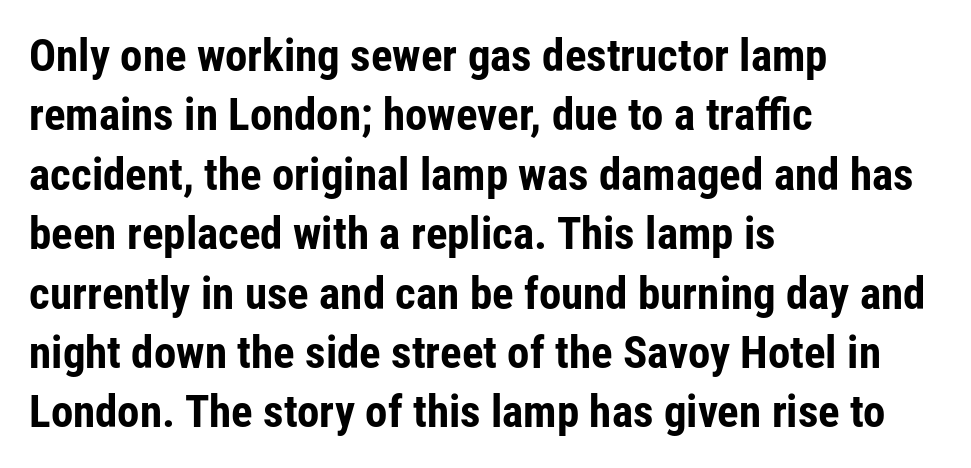
The image shows 45 px bold, condensed sans-serif type, upright; set left-aligned, normal line spacing (1.32x), normal letter spacing, not underlined; low stroke contrast and a medium x-height.
